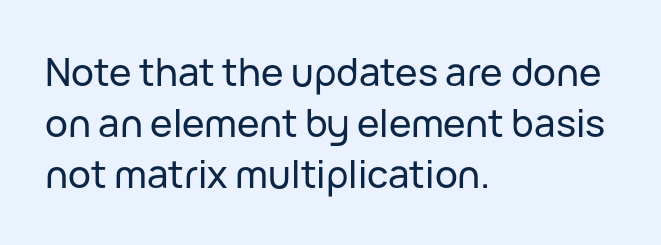
The image shows 38 px sans-serif type, upright; set left-aligned, normal line spacing (1.34x), normal letter spacing, not underlined; low stroke contrast and a medium x-height.
